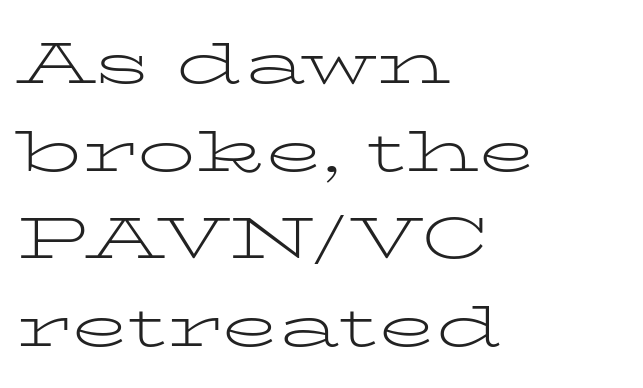
{"serif": "yes", "italic": "no", "bold": "no", "weight": "light", "width": "wide", "stroke_contrast": "low", "x_height": "medium", "monospaced": "no", "underline": "no", "align": "left", "line_spacing": "normal", "line_spacing_ratio": 1.51, "letter_spacing": "normal", "letter_spacing_em": 0.0, "glyph_px": 58}
